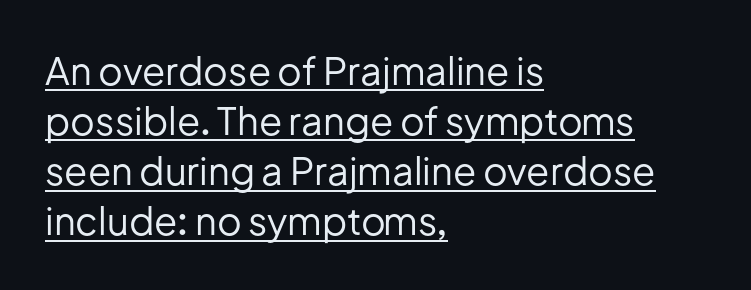
Q: Is the text bold? A: No.
Q: Is the text italic (slanted)? A: No, it is upright.
Q: Is the typeface a serif or a sans-serif typeface? A: Sans-serif.
Q: Is the text underlined? A: Yes.
Q: How is the paragraph aligned? A: Left-aligned.
Q: Is the spacing between letters normal or unusually wide? A: Normal.
Q: Is the spacing between lines tight, normal or loose? A: Normal.
Q: Width (condensed, normal, or wide)? A: Normal.
Q: Stroke contrast? A: Low.
Q: x-height? A: Medium.
Q: Monospaced? A: No.
